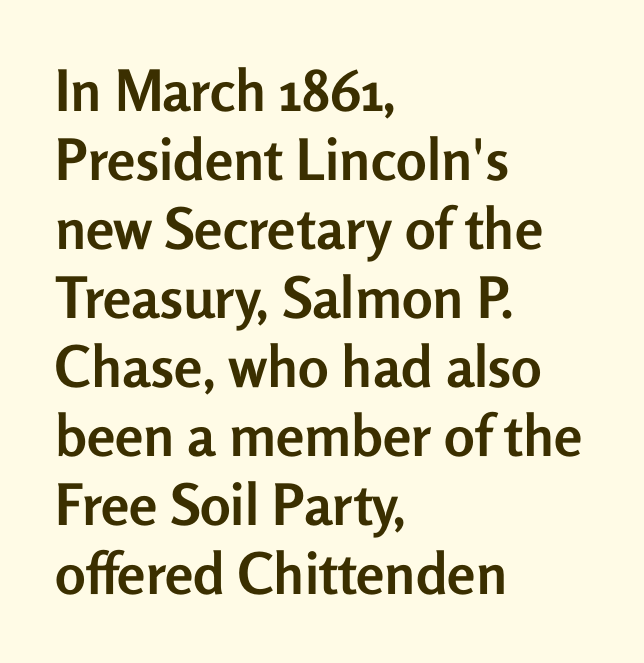
Q: Is the text bold? A: Yes.
Q: Is the text italic (slanted)? A: No, it is upright.
Q: Is the typeface a serif or a sans-serif typeface? A: Sans-serif.
Q: Is the text underlined? A: No.
Q: How is the paragraph aligned? A: Left-aligned.
Q: Is the spacing between letters normal or unusually wide? A: Normal.
Q: Width (condensed, normal, or wide)? A: Normal.
Q: Stroke contrast? A: Low.
Q: x-height? A: Medium.
Q: Monospaced? A: No.
